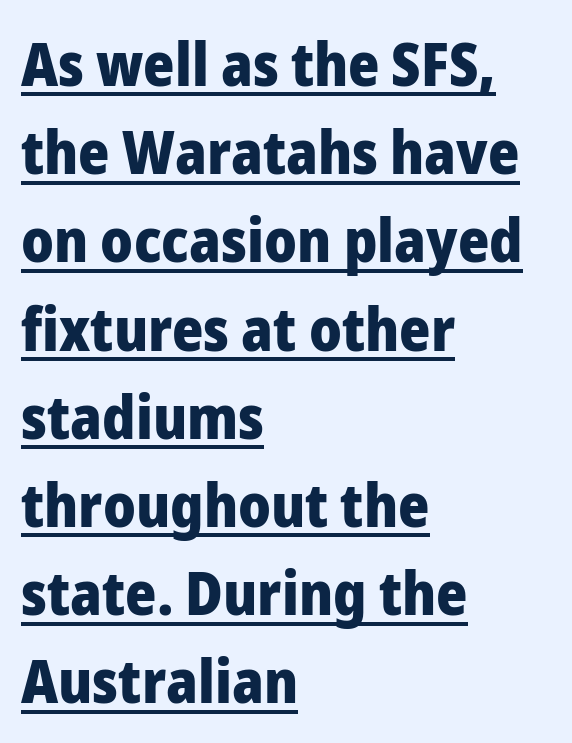
Do the letters lean? They stand straight. Examine the stroke ends and you'll find no serifs. The glyphs have the mass of a bold cut. The gaps between neighbouring characters are ordinary and unremarkable.
